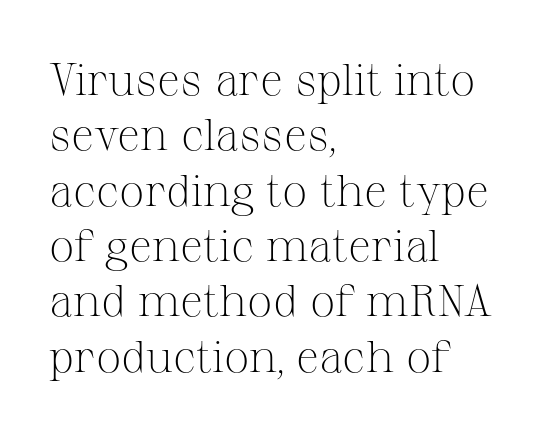
The image shows 45 px light serif type, upright; set left-aligned, line spacing 1.23x, normal letter spacing, not underlined; medium stroke contrast and a medium x-height.
